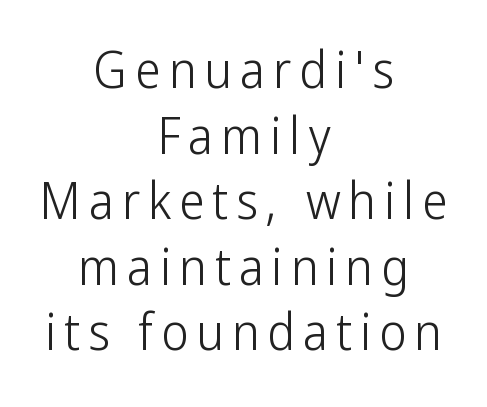
The typesetting does not lean heavy: it is not bold. Do the characters align in a grid? No, the font is proportional. Grotesque or geometric, the face here clearly has no serifs. Check the space under the baseline: it is left empty.
